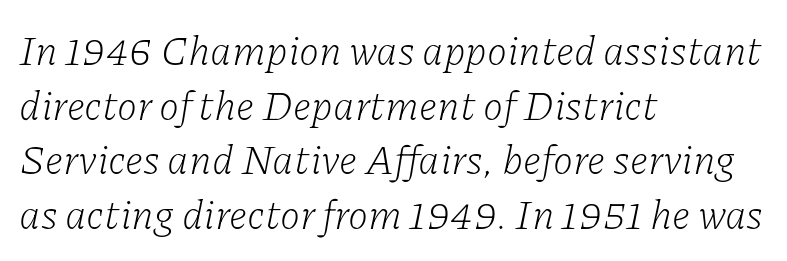
Q: Is the text bold? A: No.
Q: Is the text italic (slanted)? A: Yes, it leans right by about 11 degrees.
Q: Is the typeface a serif or a sans-serif typeface? A: Serif.
Q: Is the text underlined? A: No.
Q: How is the paragraph aligned? A: Left-aligned.
Q: Is the spacing between letters normal or unusually wide? A: Normal.
Q: Is the spacing between lines tight, normal or loose? A: Normal.
Q: Width (condensed, normal, or wide)? A: Normal.
Q: Stroke contrast? A: Low.
Q: x-height? A: Medium.
Q: Monospaced? A: No.
